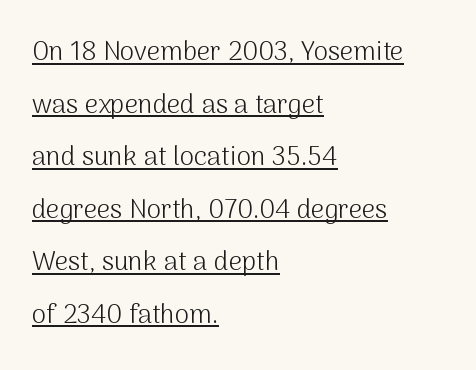
A typesetter would mark this as roman, not italic. Every word sits above its own underline. Weight class: somewhere from thin through regular. Airy leading. Between one letter and the next there's only the usual sliver of space. The paragraph shown leans on its left margin.
